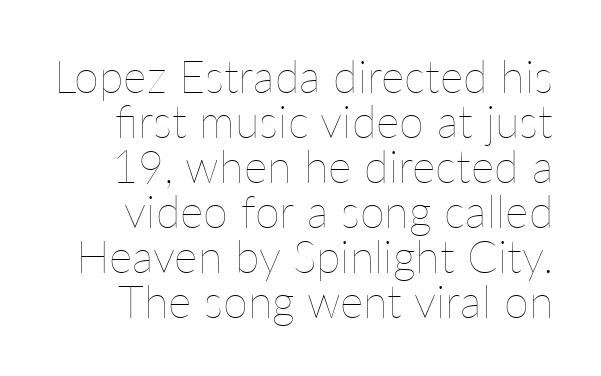
The image shows 45 px thin type, upright; set tight line spacing (1.0x), normal letter spacing, not underlined; low stroke contrast and a medium x-height.
